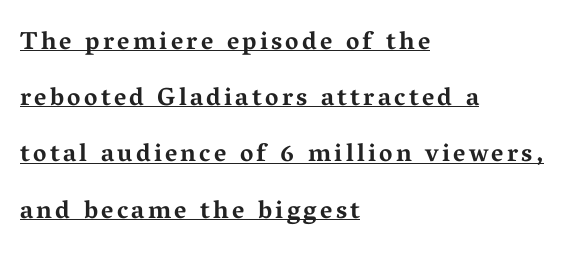
The image shows 25 px bold type, upright; set left-aligned, loose line spacing (2.25x), underlined.
